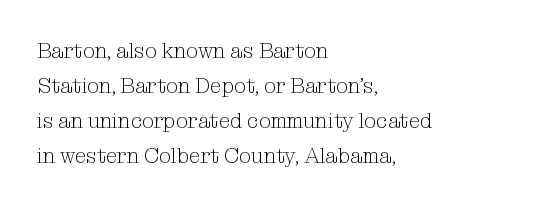
Q: Is the text bold? A: No.
Q: Is the text italic (slanted)? A: No, it is upright.
Q: Is the text underlined? A: No.
Q: How is the paragraph aligned? A: Left-aligned.
Q: Is the spacing between letters normal or unusually wide? A: Normal.
Q: Is the spacing between lines tight, normal or loose? A: Normal.
